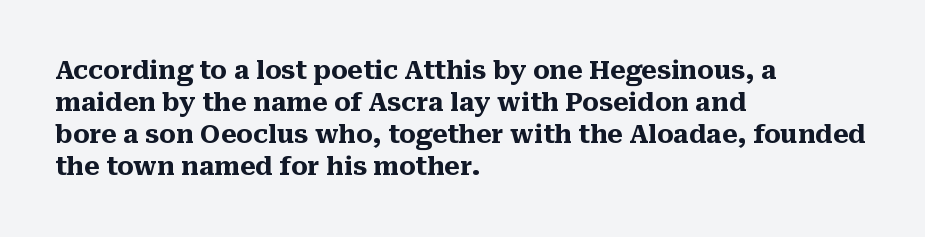
{"italic": "no", "bold": "yes", "underline": "no", "align": "left", "line_spacing": "normal", "line_spacing_ratio": 1.28, "letter_spacing": "normal", "letter_spacing_em": 0.0, "glyph_px": 25}
